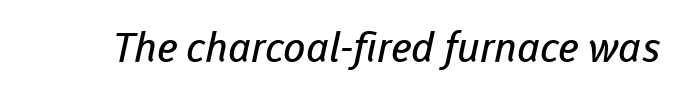
Q: Is the text bold? A: No.
Q: Is the typeface a serif or a sans-serif typeface? A: Sans-serif.
Q: Is the text underlined? A: No.
Q: Is the spacing between letters normal or unusually wide? A: Normal.
Q: Width (condensed, normal, or wide)? A: Normal.
Q: Stroke contrast? A: Low.
Q: x-height? A: Medium.
Q: Monospaced? A: No.
